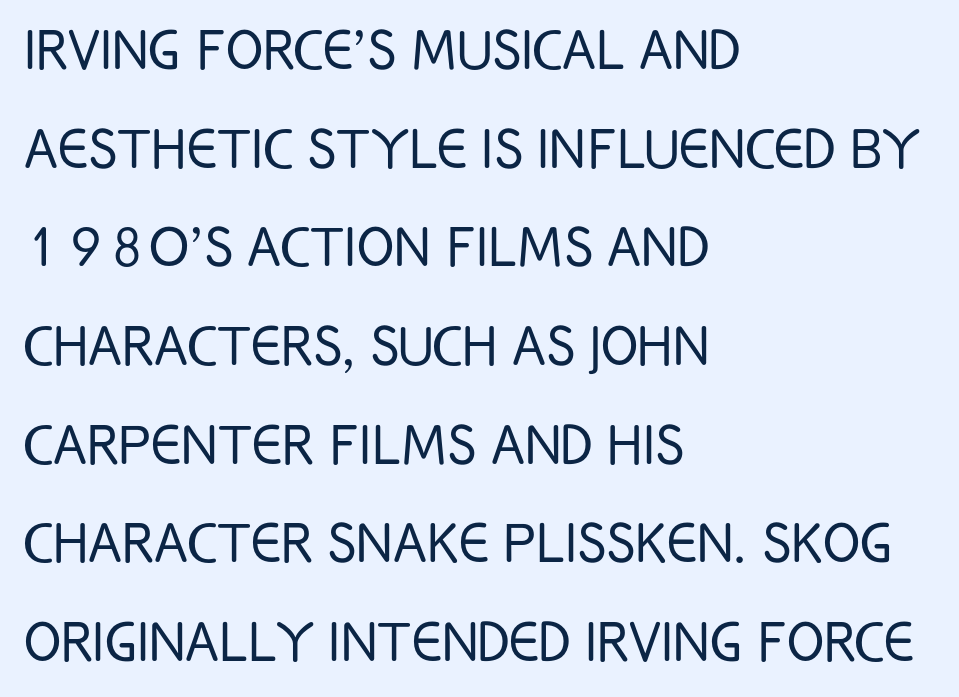
The image shows 69 px light, condensed sans-serif type, upright; set left-aligned, normal line spacing (1.43x), normal letter spacing, not underlined; low stroke contrast and a large x-height.
